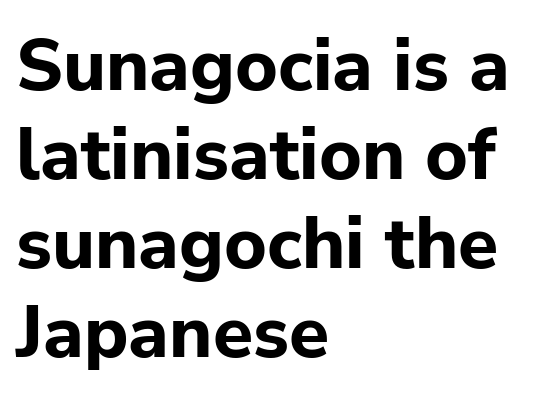
Notice how the stems are strictly vertical — no italics here. The face used here is proportionally spaced, like ordinary book or web type. The sample has been set heavy, in full bold. Bare-footed words on every line.
